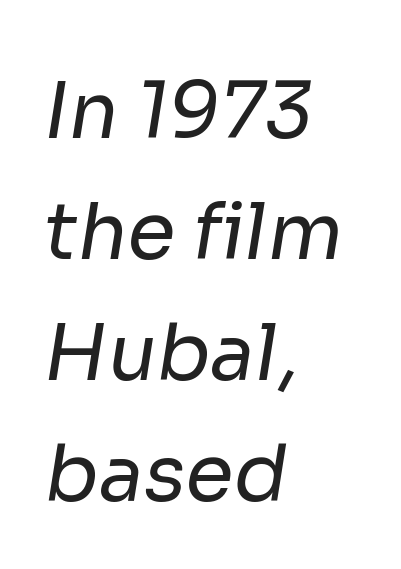
{"serif": "no", "bold": "no", "weight": "regular", "width": "normal", "stroke_contrast": "low", "x_height": "medium", "monospaced": "no", "underline": "no", "align": "left", "line_spacing": "normal", "line_spacing_ratio": 1.55, "letter_spacing": "normal", "letter_spacing_em": 0.0, "glyph_px": 78}
